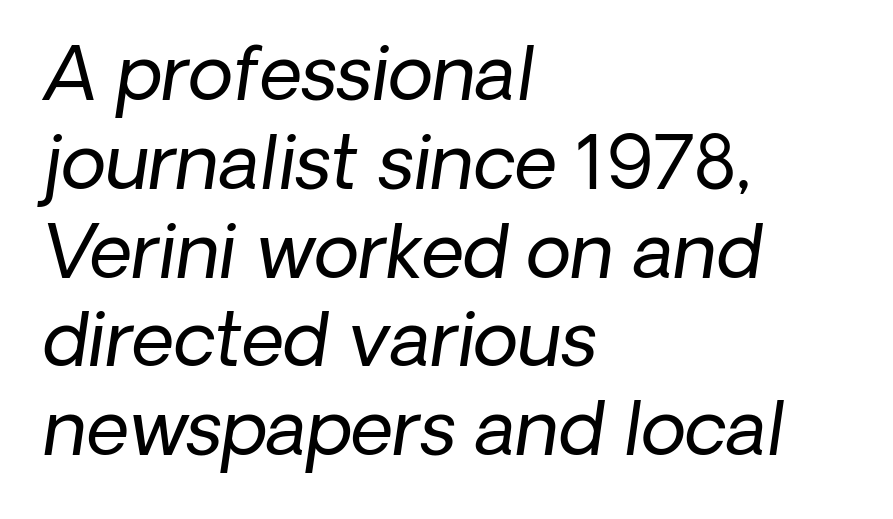
Q: Is the text bold? A: No.
Q: Is the text italic (slanted)? A: Yes, it leans right by about 8 degrees.
Q: Is the text underlined? A: No.
Q: How is the paragraph aligned? A: Left-aligned.
Q: Is the spacing between letters normal or unusually wide? A: Normal.
Q: Width (condensed, normal, or wide)? A: Normal.
Q: Stroke contrast? A: Low.
Q: x-height? A: Medium.
Q: Monospaced? A: No.
